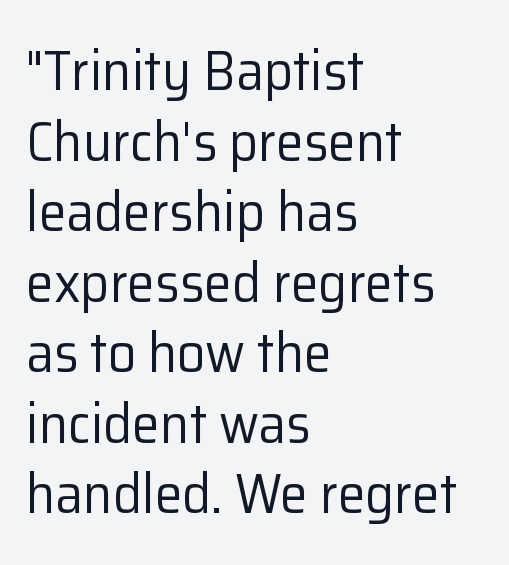
{"serif": "no", "italic": "no", "bold": "no", "weight": "regular", "width": "normal", "stroke_contrast": "low", "x_height": "medium", "monospaced": "no", "underline": "no", "align": "left", "line_spacing": "normal", "line_spacing_ratio": 1.26, "letter_spacing": "normal", "letter_spacing_em": 0.0, "glyph_px": 56}
